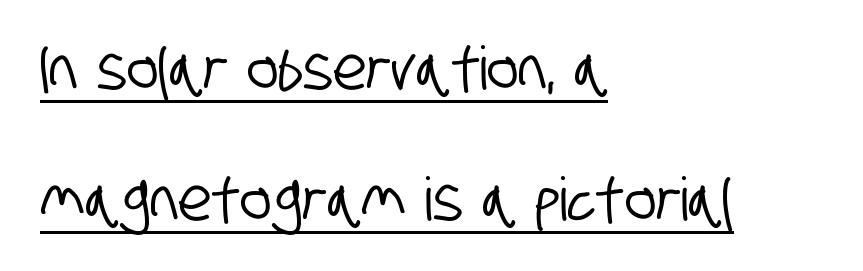
The passage shown is underscored from start to finish. The font family rendered here belongs to the sans-serif group. What stands out about the letter spacing? Nothing — it is the standard amount. Left-aligned paragraph, ragged on the right. This sample has the flowing, uneven cadence of proportional lettering. Each new line begins a long way beneath the previous one.
